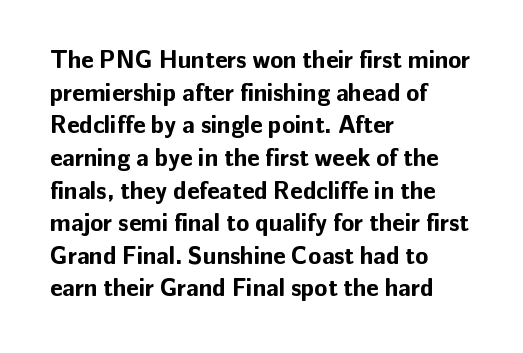
The rendering uses a moderate line-height, typical for paragraphs. The typography opts for an upright posture over an oblique one. Each word holds together tightly as a unit, with standard inter-letter gaps. Left-aligned paragraph, ragged on the right. The sample has been set heavy, in full bold. The string is rendered with underlining switched off.
